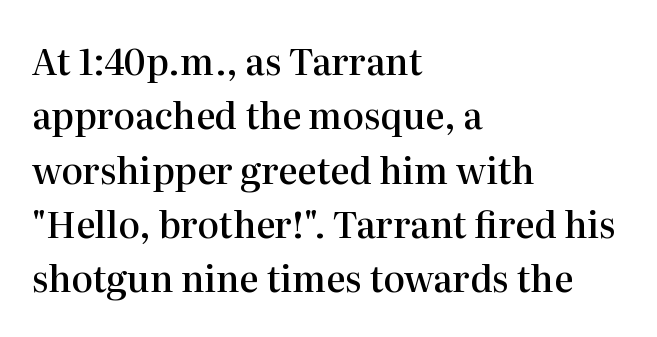
Does the lettering tilt? It doesn't — this is upright. Tracking value appears to be zero — textbook default spacing. The passage shown stacks its lines at a standard gap. The font is running at a semibold setting, under full bold. Regarding serifs, this sample has them. Here the designer chose a conventional face with non-uniform glyph widths.
